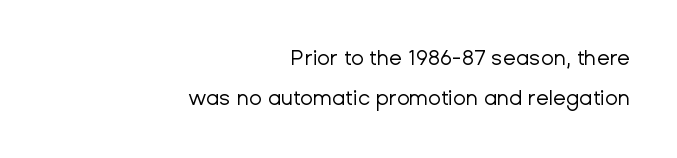
Q: Is the text bold? A: No.
Q: Is the text italic (slanted)? A: No, it is upright.
Q: Is the text underlined? A: No.
Q: How is the paragraph aligned? A: Right-aligned.
Q: Is the spacing between letters normal or unusually wide? A: Normal.
Q: Is the spacing between lines tight, normal or loose? A: Loose.
